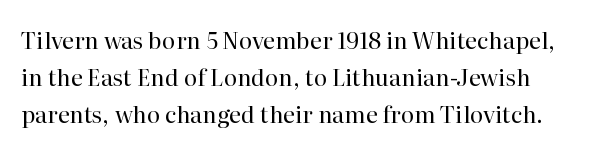
Words appear dense and cohesive because spacing is normal. On a weight scale, this lands at 450 or below. One glance says typical: line gaps are just what's usual. The axis of the letterforms is exactly vertical.
